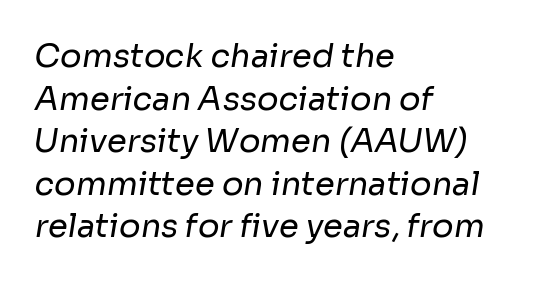
{"serif": "no", "bold": "no", "weight": "regular", "width": "normal", "stroke_contrast": "low", "x_height": "medium", "monospaced": "no", "underline": "no", "align": "left", "line_spacing": "normal", "line_spacing_ratio": 1.33, "letter_spacing": "normal", "letter_spacing_em": 0.0, "glyph_px": 32}
